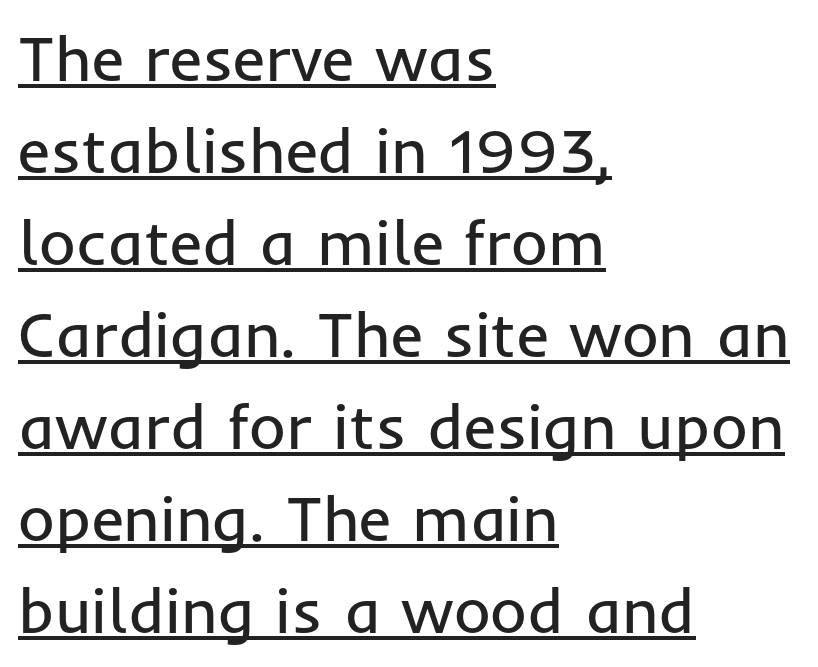
The face used here is proportionally spaced, like ordinary book or web type. Does extra space separate the letters? No, they use regular spacing. This sample carries an underscore along the baseline area. Serifs: no, the terminals of the letterforms are clean. No heavy texture on the line: the type isn't bold.
